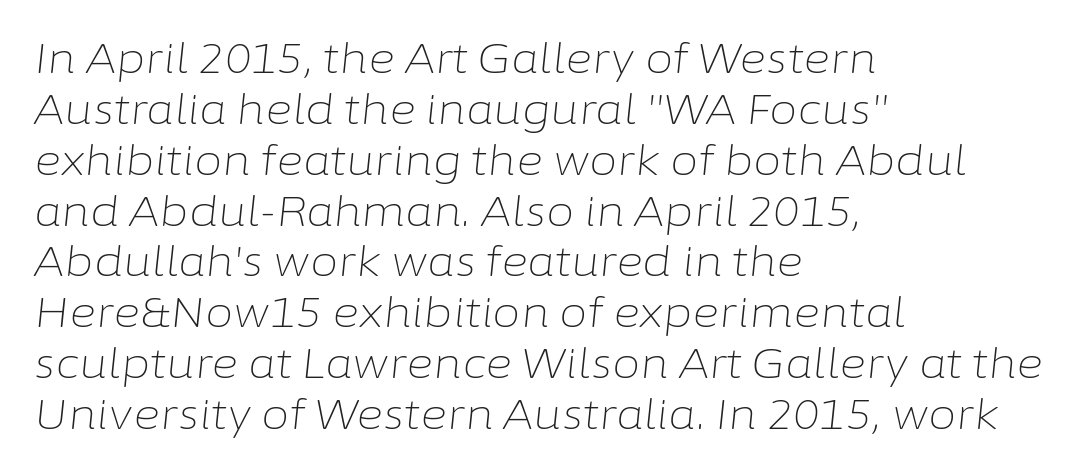
The image shows 41 px light type, italic (leaning right); set left-aligned, line spacing 1.24x, normal letter spacing, not underlined; low stroke contrast and a medium x-height.
